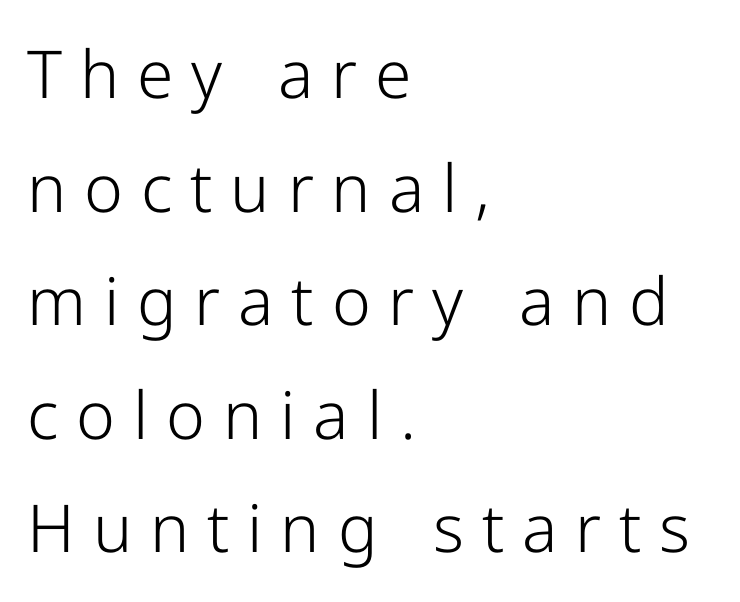
The image shows 66 px light sans-serif type, upright; set left-aligned, line spacing 1.72x, unusually wide letter spacing (+0.27 em), not underlined; low stroke contrast and a medium x-height.
